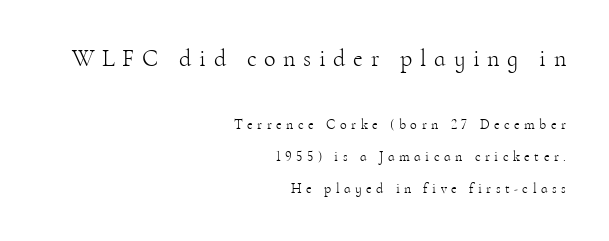
{"italic": "no", "bold": "no", "underline": "no", "align": "right", "line_spacing": "loose", "line_spacing_ratio": 2.26, "letter_spacing": "wide", "letter_spacing_em": 0.32, "larger_block": "first", "size_ratio": 1.71, "glyph_px": 24}
